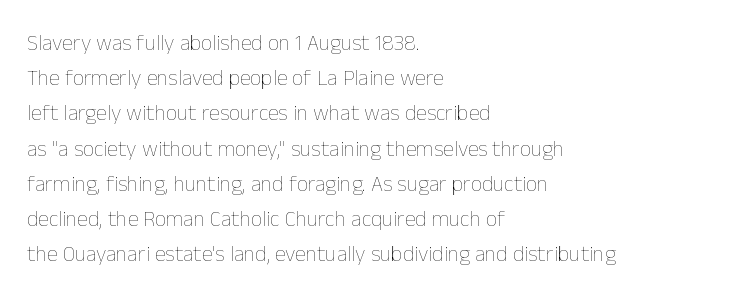
A quiet, ordinary-to-light weight characterises the typeface. Default kerning and tracking; the words read as compact shapes. These lines stack with their left ends in a neat column. The leading is moderate, giving the passage an even texture.
